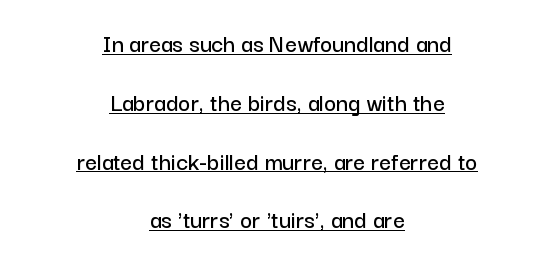
The passage shown has conventional tracking throughout. The specimen includes a rule beneath the text block's lines. Style check: upright. Widely set lines give the paragraph a tall, airy silhouette.
